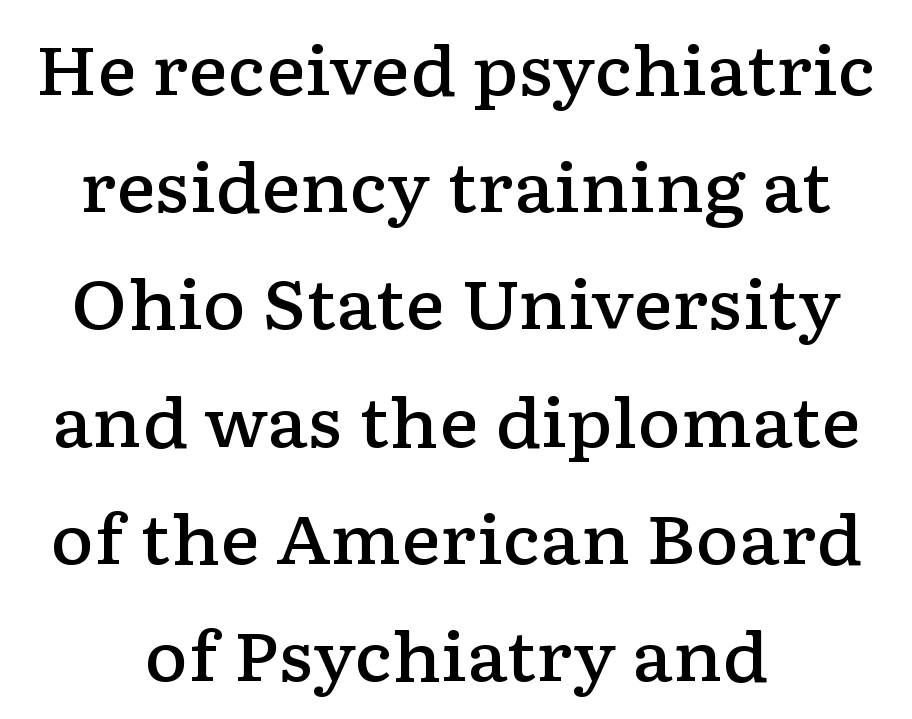
The image shows 67 px semibold, wide serif type, upright; set line spacing 1.75x, normal letter spacing, not underlined; low stroke contrast and a medium x-height.
